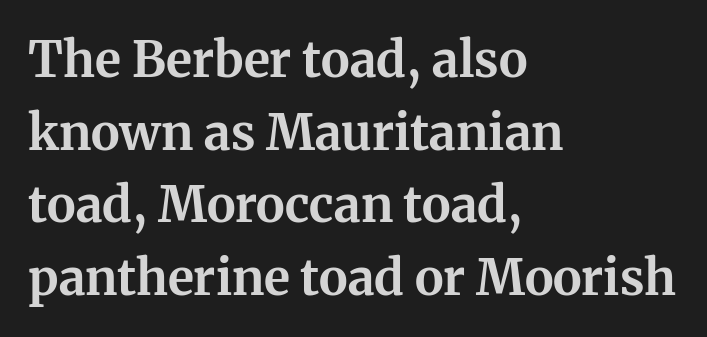
Quick note: interline space is typical. These lines are composed in type with serifs. The glyphs are unaccompanied by any horizontal stroke below them. A typesetter would call this zero additional tracking.
